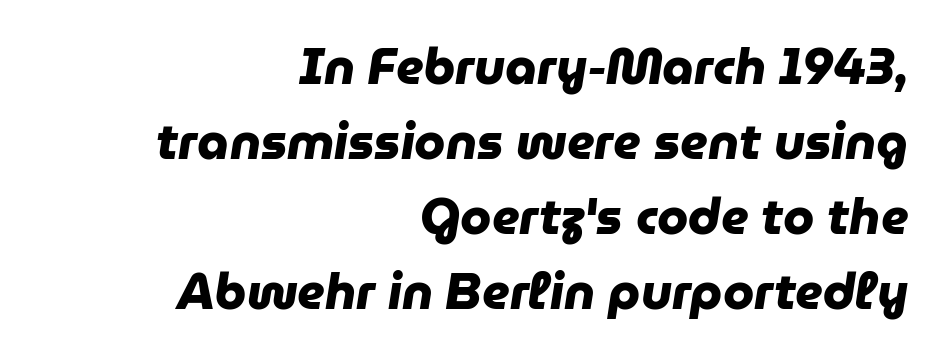
{"serif": "no", "bold": "yes", "weight": "heavy", "width": "normal", "stroke_contrast": "low", "x_height": "medium", "monospaced": "no", "underline": "no", "align": "right", "line_spacing": "normal", "line_spacing_ratio": 1.5, "letter_spacing": "normal", "letter_spacing_em": 0.0, "glyph_px": 50}
